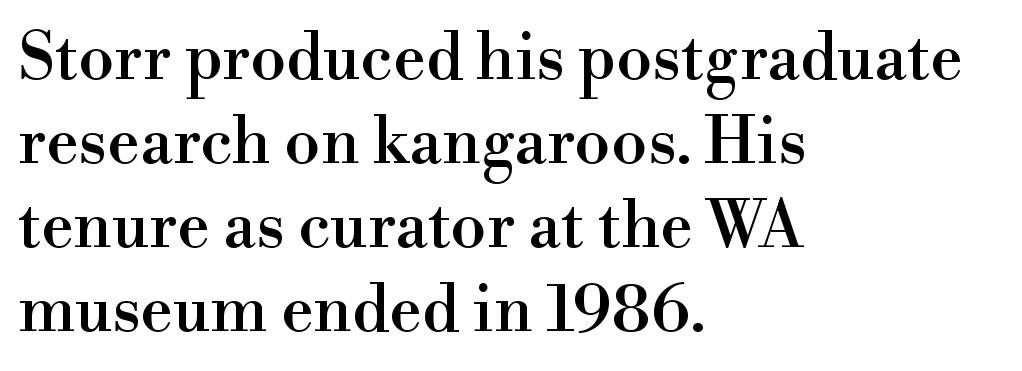
{"serif": "yes", "italic": "no", "width": "normal", "stroke_contrast": "high", "x_height": "small", "monospaced": "no", "underline": "no", "align": "left", "line_spacing": "normal", "line_spacing_ratio": 1.29, "letter_spacing": "normal", "letter_spacing_em": 0.0, "glyph_px": 65}
